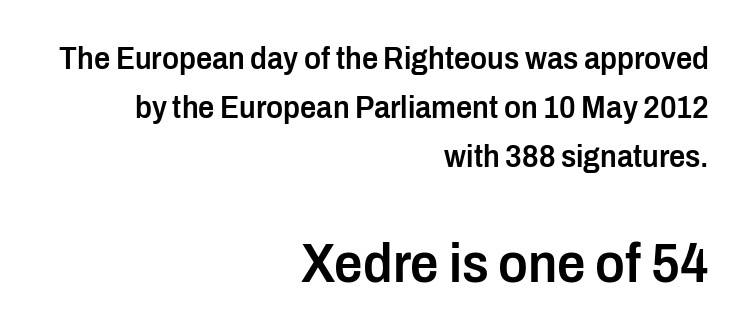
Italic: no, the glyphs are upright roman. Between these two stacked blocks, the lower one wins on size. The rows are spaced the way most documents space them. A sans-serif font was chosen for this passage. Students, this is semibold: more ink than regular, less than bold. The space beneath each line is pristine and unruled.
